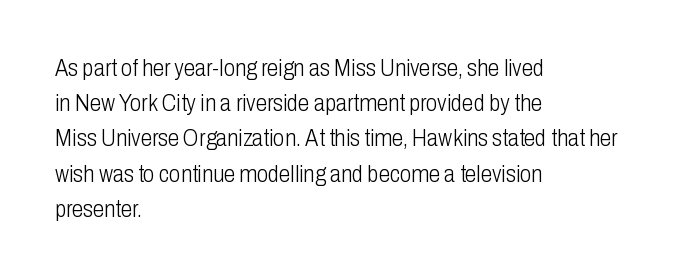
A typesetter would call this leading conventional body-copy spacing. Casual observation: everything's shoved over to the left. Counters stay open thanks to moderate or lighter strokes. The lettering stays uniformly vertical, giving the passage a roman look. No extra tracking has been applied to these lines. The gap between lines stays unmarked.
